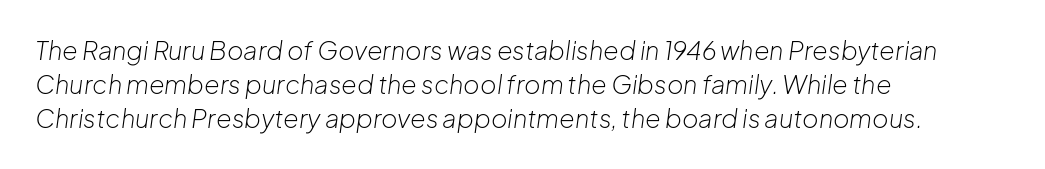
The image shows 25 px text type, italic (leaning right); set left-aligned, normal line spacing (1.36x), normal letter spacing, not underlined.
